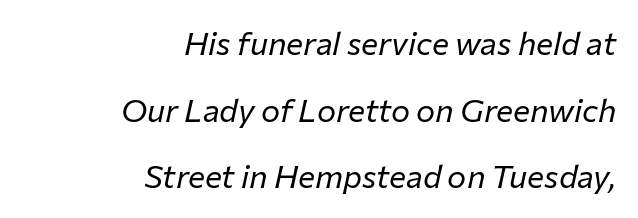
The image shows 32 px regular-weight type, italic (leaning right); set right-aligned, loose line spacing (2.08x), normal letter spacing, not underlined; low stroke contrast and a medium x-height.
